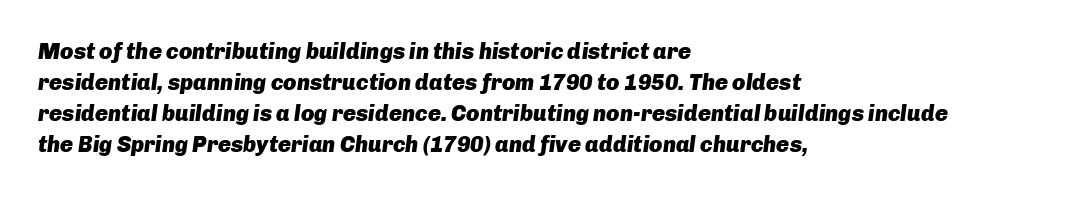
{"italic": "yes", "lean": "right", "slant_degrees": 8, "bold": "yes", "underline": "no", "align": "left", "line_spacing": "normal", "line_spacing_ratio": 1.41, "letter_spacing": "normal", "letter_spacing_em": 0.0, "glyph_px": 22}
